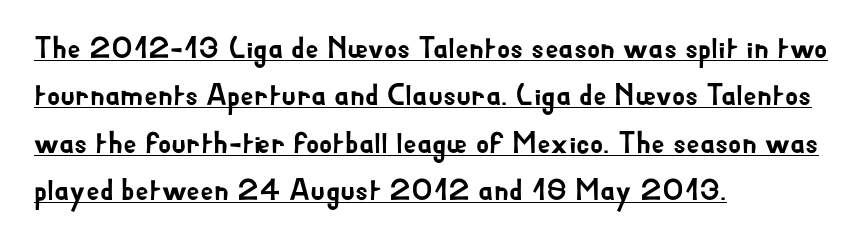
{"serif": "no", "italic": "no", "width": "normal", "stroke_contrast": "low", "x_height": "small", "monospaced": "no", "underline": "yes", "align": "left", "line_spacing": "normal", "line_spacing_ratio": 1.58, "letter_spacing": "normal", "letter_spacing_em": 0.0, "glyph_px": 30}
